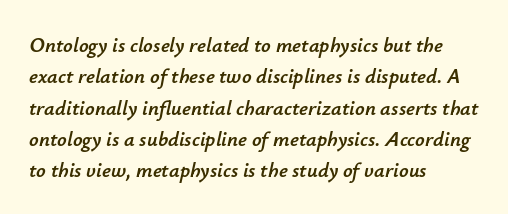
Q: Is the text italic (slanted)? A: Yes, it leans right by about 12 degrees.
Q: Is the text underlined? A: No.
Q: How is the paragraph aligned? A: Left-aligned.
Q: Is the spacing between letters normal or unusually wide? A: Normal.
Q: Is the spacing between lines tight, normal or loose? A: Normal.
